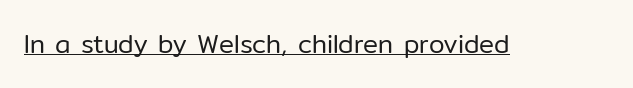
The letterforms sit at book weight or below. Posture: upright roman. Here the glyphs are tracked normally, forming tight word shapes. The words here are underlined.
